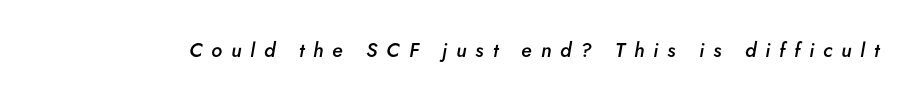
{"italic": "yes", "lean": "right", "slant_degrees": 5, "bold": "semi", "underline": "no", "letter_spacing": "wide", "letter_spacing_em": 0.44, "glyph_px": 20}
